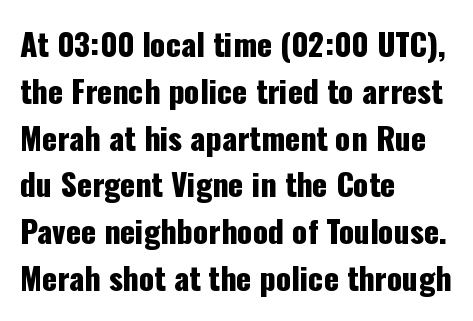
The image shows 31 px condensed sans-serif type, upright; set left-aligned, normal line spacing (1.51x), normal letter spacing, not underlined; low stroke contrast and a medium x-height.
